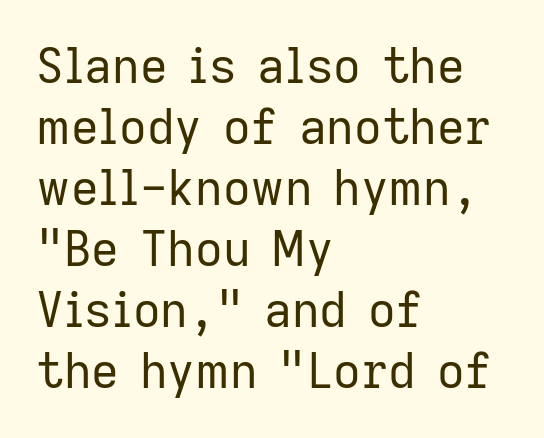
{"serif": "no", "italic": "no", "bold": "no", "weight": "regular", "width": "normal", "stroke_contrast": "low", "x_height": "medium", "monospaced": "no", "underline": "no", "align": "left", "line_spacing": "normal", "line_spacing_ratio": 1.27, "letter_spacing": "normal", "letter_spacing_em": 0.0, "glyph_px": 48}
